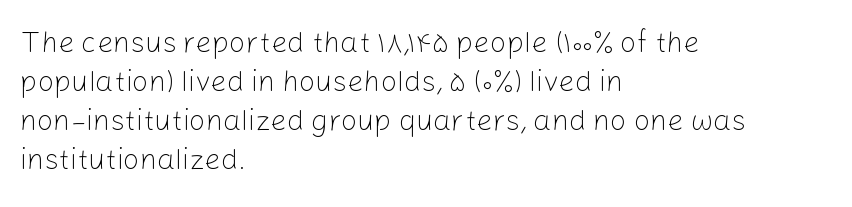
Q: Is the text bold? A: No.
Q: Is the text italic (slanted)? A: No, it is upright.
Q: Is the typeface a serif or a sans-serif typeface? A: Sans-serif.
Q: Is the text underlined? A: No.
Q: How is the paragraph aligned? A: Left-aligned.
Q: Is the spacing between letters normal or unusually wide? A: Normal.
Q: Is the spacing between lines tight, normal or loose? A: Normal.
Q: Width (condensed, normal, or wide)? A: Normal.
Q: Stroke contrast? A: Low.
Q: x-height? A: Medium.
Q: Monospaced? A: No.
